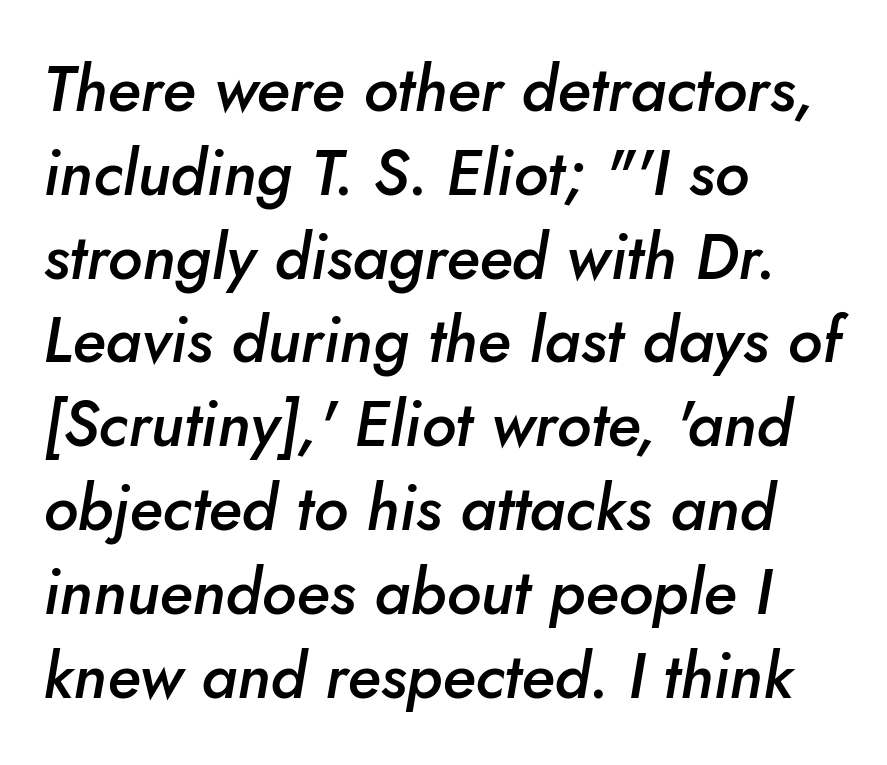
Each letter keeps its own natural width here, so spacing adapts to shape. The face used here is a semibold: visibly heavier than regular, lighter than bold. The leading is moderate, giving the passage an even texture. The rendering anchors every line to the left-hand side. Tracking value appears to be zero — textbook default spacing.
